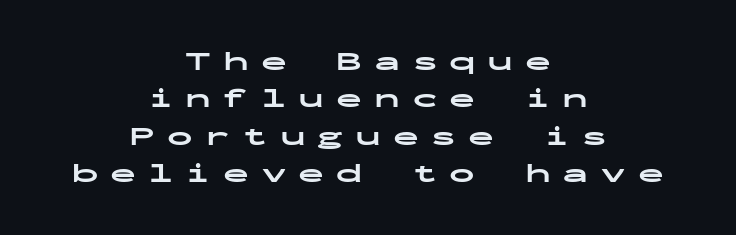
{"italic": "no", "bold": "yes", "underline": "no", "align": "center", "line_spacing": "normal", "line_spacing_ratio": 1.44, "letter_spacing": "wide", "letter_spacing_em": 0.45, "glyph_px": 26}
